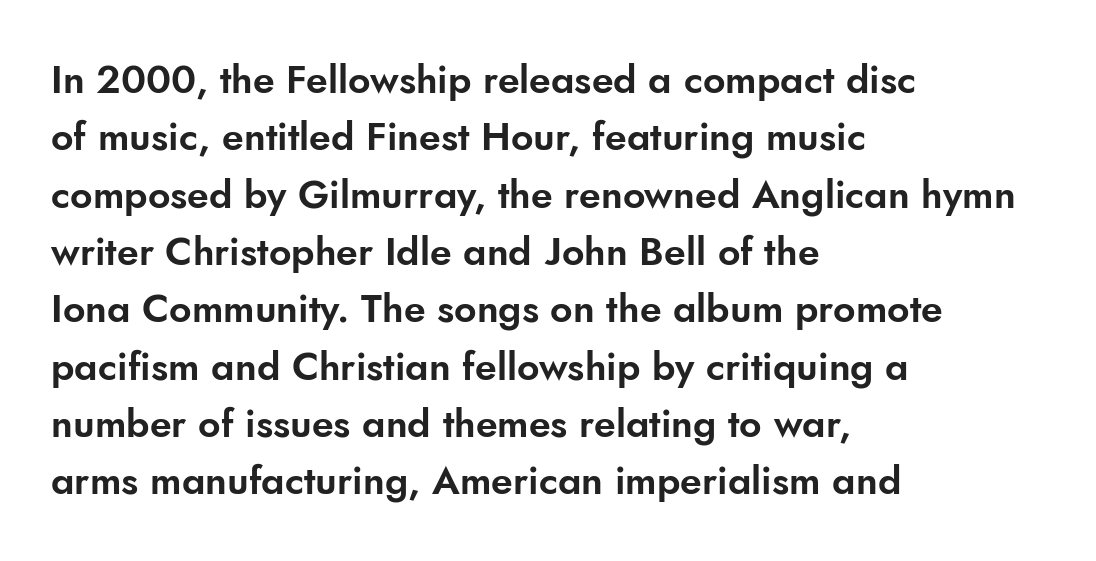
Q: Is the text italic (slanted)? A: No, it is upright.
Q: Is the typeface a serif or a sans-serif typeface? A: Sans-serif.
Q: Is the text underlined? A: No.
Q: How is the paragraph aligned? A: Left-aligned.
Q: Is the spacing between letters normal or unusually wide? A: Normal.
Q: Is the spacing between lines tight, normal or loose? A: Normal.
Q: Width (condensed, normal, or wide)? A: Normal.
Q: Stroke contrast? A: Low.
Q: x-height? A: Small.
Q: Monospaced? A: No.
